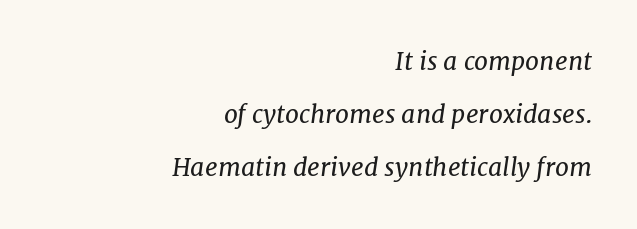
The image shows 25 px text type, italic (leaning right); set right-aligned, loose line spacing (2.13x), normal letter spacing, not underlined.
